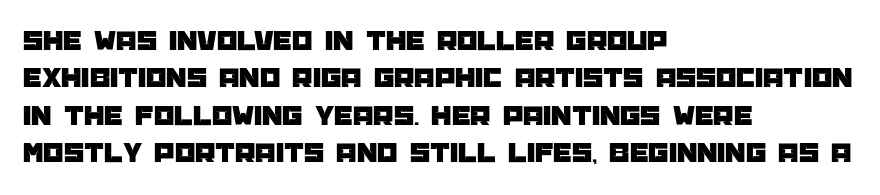
Q: Is the text italic (slanted)? A: No, it is upright.
Q: Is the typeface a serif or a sans-serif typeface? A: Sans-serif.
Q: Is the text underlined? A: No.
Q: How is the paragraph aligned? A: Left-aligned.
Q: Is the spacing between letters normal or unusually wide? A: Normal.
Q: Is the spacing between lines tight, normal or loose? A: Normal.
Q: Width (condensed, normal, or wide)? A: Normal.
Q: Stroke contrast? A: Low.
Q: x-height? A: Large.
Q: Monospaced? A: No.
